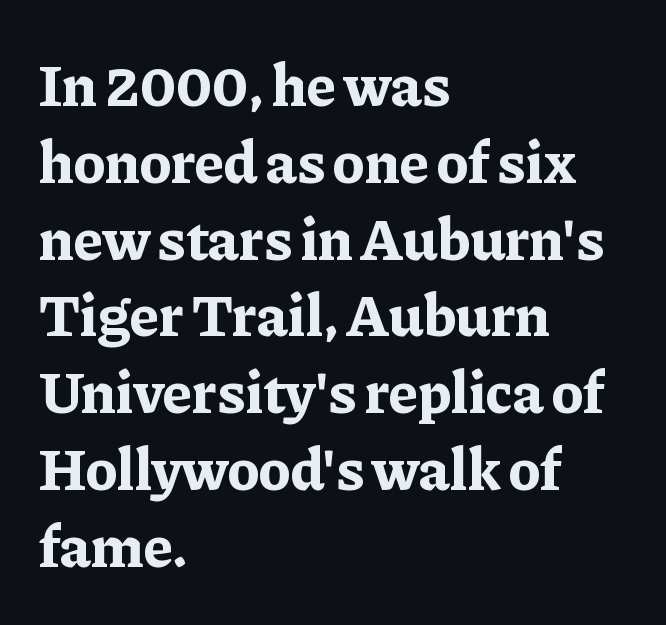
Q: Is the text bold? A: Yes.
Q: Is the text italic (slanted)? A: No, it is upright.
Q: Is the typeface a serif or a sans-serif typeface? A: Serif.
Q: Is the text underlined? A: No.
Q: How is the paragraph aligned? A: Left-aligned.
Q: Is the spacing between letters normal or unusually wide? A: Normal.
Q: Is the spacing between lines tight, normal or loose? A: Normal.
Q: Width (condensed, normal, or wide)? A: Normal.
Q: Stroke contrast? A: Low.
Q: x-height? A: Medium.
Q: Monospaced? A: No.
